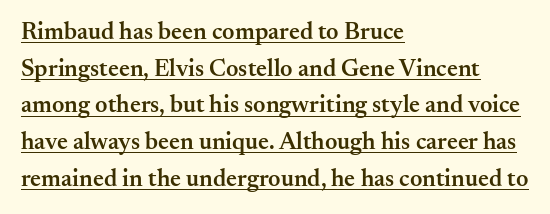
Q: Is the text bold? A: Semi-bold.
Q: Is the text italic (slanted)? A: No, it is upright.
Q: Is the text underlined? A: Yes.
Q: How is the paragraph aligned? A: Left-aligned.
Q: Is the spacing between letters normal or unusually wide? A: Normal.
Q: Is the spacing between lines tight, normal or loose? A: Normal.
